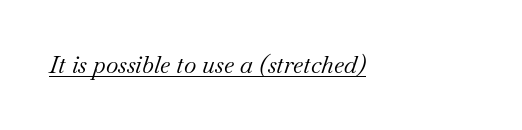
{"italic": "yes", "lean": "right", "slant_degrees": 18, "bold": "no", "underline": "yes", "align": "left", "letter_spacing": "normal", "letter_spacing_em": 0.0, "glyph_px": 24}
